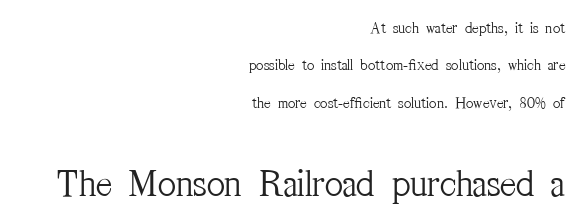
Q: Is the text bold? A: No.
Q: Is the text italic (slanted)? A: No, it is upright.
Q: Is the typeface a serif or a sans-serif typeface? A: Serif.
Q: Is the text underlined? A: No.
Q: How is the paragraph aligned? A: Right-aligned.
Q: Is the spacing between letters normal or unusually wide? A: Normal.
Q: Is the spacing between lines tight, normal or loose? A: Loose.
Q: Which block of text is set in a larger size, the first (top) or the second (bottom)? A: The second (bottom) one.
Q: Width (condensed, normal, or wide)? A: Condensed.
Q: Stroke contrast? A: Medium.
Q: x-height? A: Medium.
Q: Monospaced? A: No.
